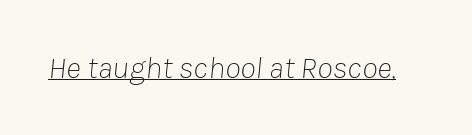
Q: Is the text bold? A: No.
Q: Is the text italic (slanted)? A: Yes, it leans right by about 8 degrees.
Q: Is the text underlined? A: Yes.
Q: Is the spacing between letters normal or unusually wide? A: Normal.
Q: Width (condensed, normal, or wide)? A: Normal.
Q: Stroke contrast? A: Low.
Q: x-height? A: Medium.
Q: Monospaced? A: No.
